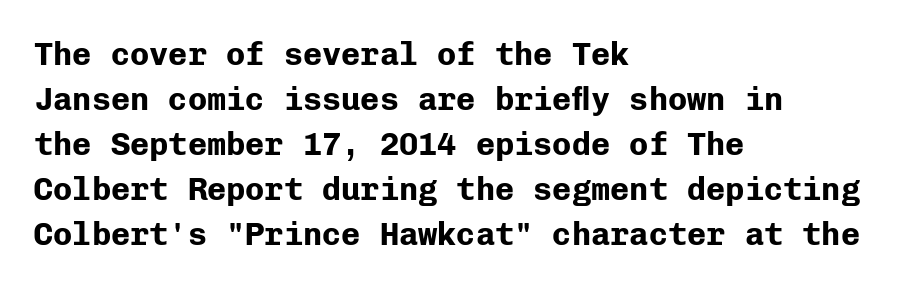
Q: Is the text bold? A: Yes.
Q: Is the text italic (slanted)? A: No, it is upright.
Q: Is the typeface a serif or a sans-serif typeface? A: Sans-serif.
Q: Is the text underlined? A: No.
Q: How is the paragraph aligned? A: Left-aligned.
Q: Is the spacing between letters normal or unusually wide? A: Normal.
Q: Is the spacing between lines tight, normal or loose? A: Normal.
Q: Width (condensed, normal, or wide)? A: Normal.
Q: Stroke contrast? A: Low.
Q: x-height? A: Medium.
Q: Monospaced? A: Yes.
